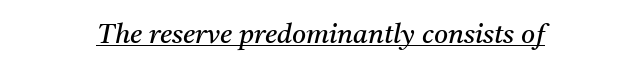
The image shows 27 px text type, italic (leaning right); set centered, normal letter spacing, underlined.
